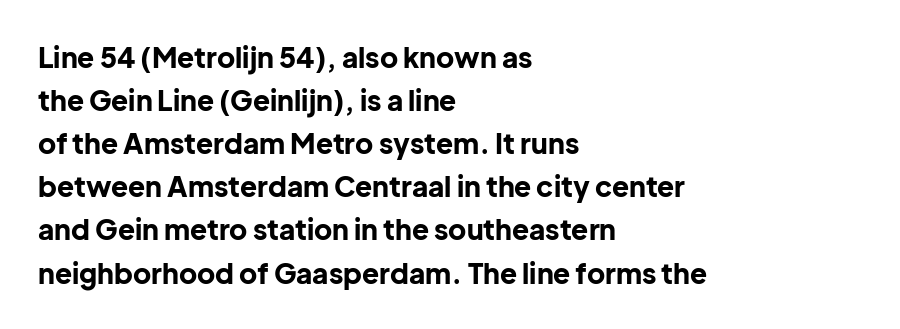
Each new line begins a customary step beneath the previous one. The rendering uses natural spacing where letterforms have individual widths. The axis of the letterforms is exactly vertical. The letters are bold, with thick, heavy strokes.
